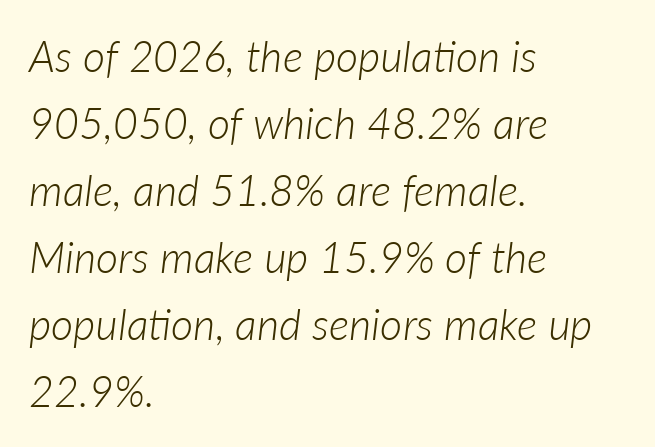
{"italic": "yes", "lean": "right", "slant_degrees": 7, "bold": "no", "weight": "light", "width": "normal", "stroke_contrast": "low", "x_height": "medium", "monospaced": "no", "underline": "no", "align": "left", "line_spacing": "normal", "line_spacing_ratio": 1.56, "letter_spacing": "normal", "letter_spacing_em": 0.0, "glyph_px": 43}
